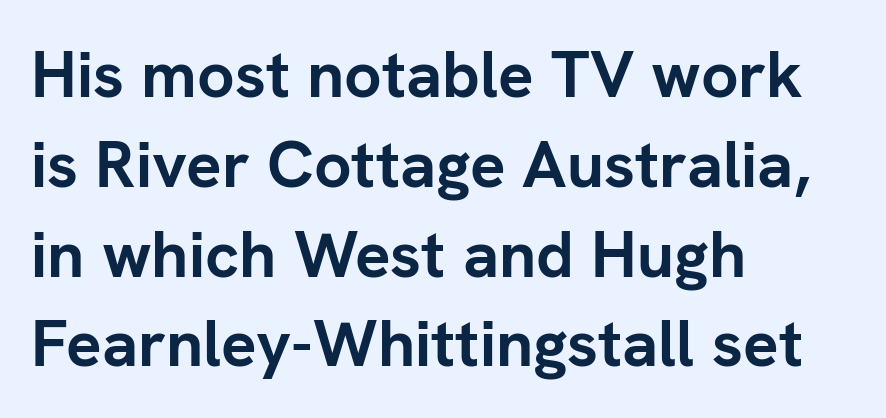
{"serif": "no", "italic": "no", "bold": "yes", "weight": "semibold", "width": "normal", "stroke_contrast": "low", "x_height": "medium", "monospaced": "no", "underline": "no", "align": "left", "line_spacing": "normal", "line_spacing_ratio": 1.36, "letter_spacing": "normal", "letter_spacing_em": 0.0, "glyph_px": 66}
